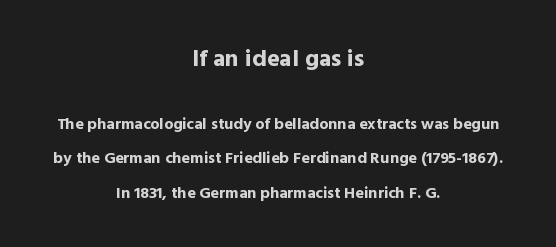
{"italic": "no", "bold": "yes", "underline": "no", "align": "center", "line_spacing": "loose", "line_spacing_ratio": 2.15, "letter_spacing": "normal", "letter_spacing_em": 0.0, "larger_block": "first", "size_ratio": 1.5, "glyph_px": 24}
